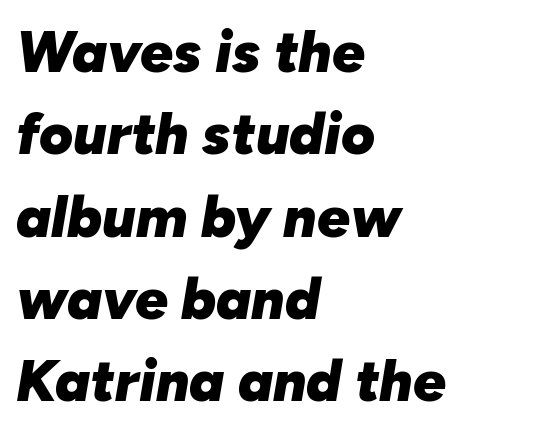
The typography opts for an oblique posture over an upright one. Students, observe: this is what conventionally led text looks like. Does the copy run flush right? No — it runs flush left. The glyphs have the mass of a bold cut. Each row of text sits above clean, open space.
